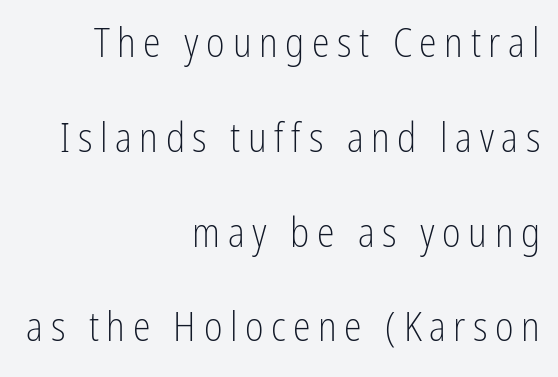
{"serif": "no", "italic": "no", "bold": "no", "weight": "light", "width": "condensed", "stroke_contrast": "low", "x_height": "medium", "monospaced": "no", "underline": "no", "align": "right", "line_spacing": "loose", "line_spacing_ratio": 2.37, "glyph_px": 40}
